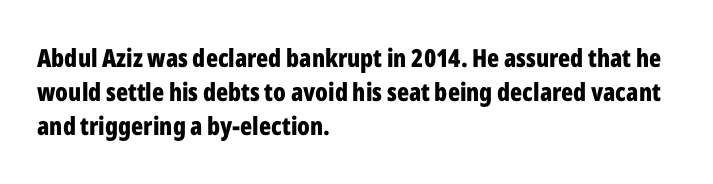
Q: Is the text bold? A: Yes.
Q: Is the text italic (slanted)? A: No, it is upright.
Q: Is the text underlined? A: No.
Q: How is the paragraph aligned? A: Left-aligned.
Q: Is the spacing between letters normal or unusually wide? A: Normal.
Q: Is the spacing between lines tight, normal or loose? A: Normal.
